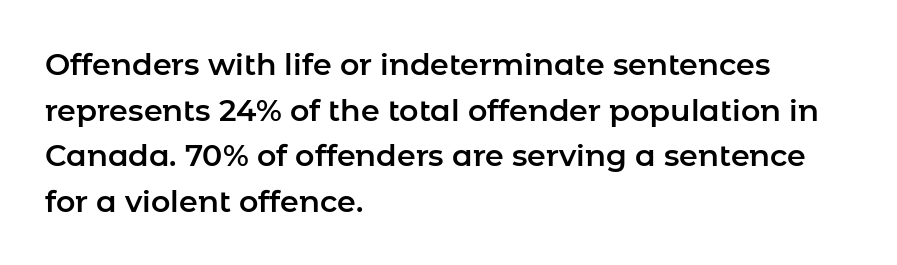
The image shows 30 px sans-serif type, upright; set left-aligned, normal line spacing (1.52x), normal letter spacing, not underlined; low stroke contrast and a medium x-height.
